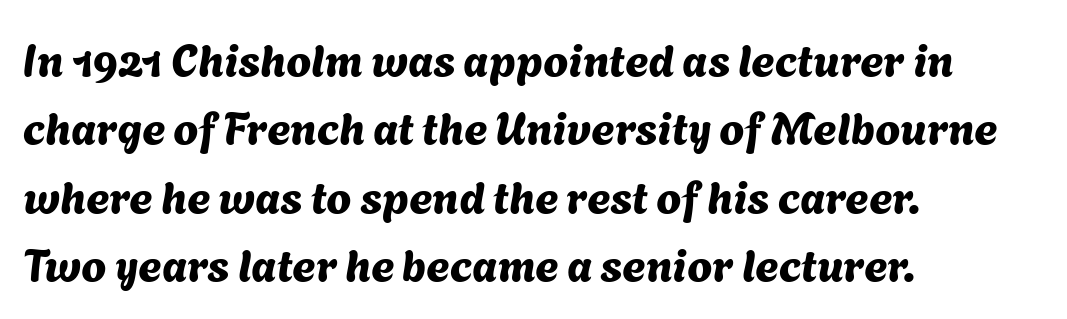
The image shows 45 px sans-serif type; set left-aligned, normal line spacing (1.52x), normal letter spacing, not underlined; medium stroke contrast and a medium x-height.
